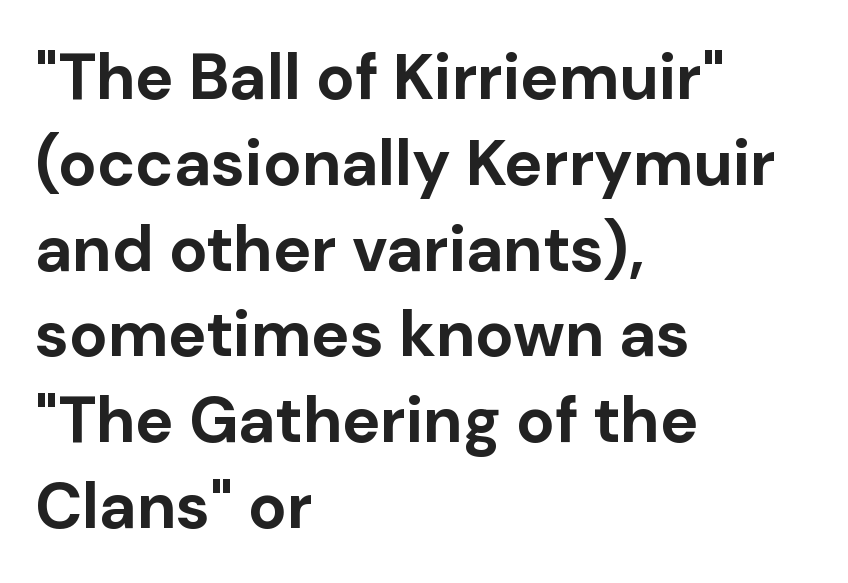
Rendered with straight, roman letterforms. The passage shown is typed in a proportional face where columns would drift. Every row of glyphs begins at an identical x-position on the left. The block of text has a typical density, with ordinary space between rows.
